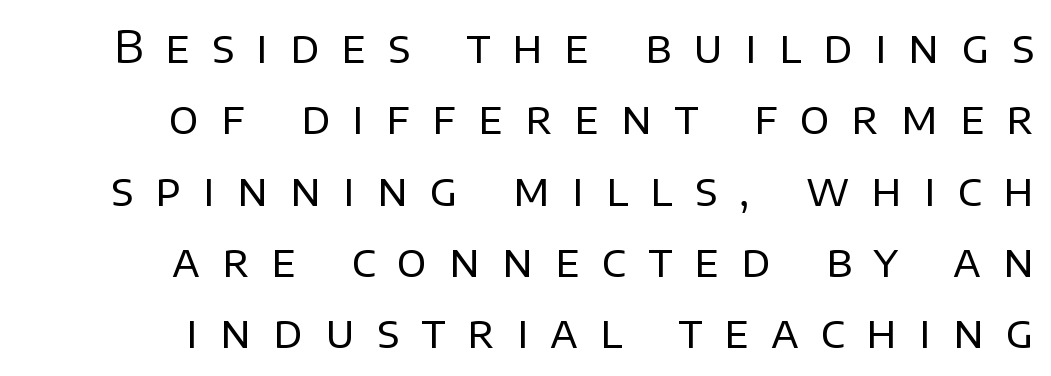
Q: Is the text bold? A: No.
Q: Is the text italic (slanted)? A: No, it is upright.
Q: Is the typeface a serif or a sans-serif typeface? A: Sans-serif.
Q: Is the text underlined? A: No.
Q: How is the paragraph aligned? A: Right-aligned.
Q: Is the spacing between letters normal or unusually wide? A: Unusually wide.
Q: Is the spacing between lines tight, normal or loose? A: Normal.
Q: Width (condensed, normal, or wide)? A: Normal.
Q: Stroke contrast? A: Low.
Q: x-height? A: Large.
Q: Monospaced? A: No.
